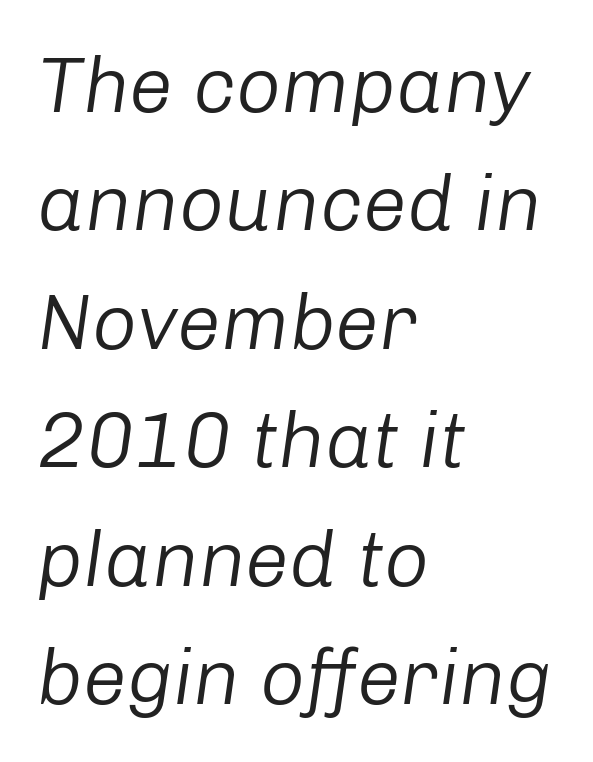
The image shows 79 px regular-weight type, italic (leaning right); set left-aligned, normal line spacing (1.5x), normal letter spacing, not underlined; low stroke contrast and a medium x-height.
